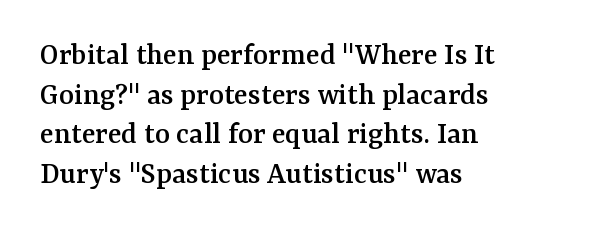
{"serif": "yes", "italic": "no", "width": "normal", "stroke_contrast": "medium", "x_height": "medium", "monospaced": "no", "underline": "no", "align": "left", "line_spacing_ratio": 1.24, "letter_spacing": "normal", "letter_spacing_em": 0.0, "glyph_px": 32}
